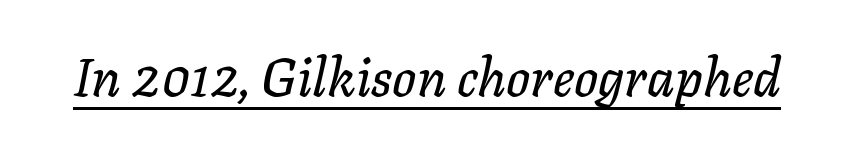
Q: Is the text italic (slanted)? A: Yes, it leans right by about 11 degrees.
Q: Is the text underlined? A: Yes.
Q: Is the spacing between letters normal or unusually wide? A: Normal.
Q: Width (condensed, normal, or wide)? A: Normal.
Q: Stroke contrast? A: Low.
Q: x-height? A: Medium.
Q: Monospaced? A: No.
